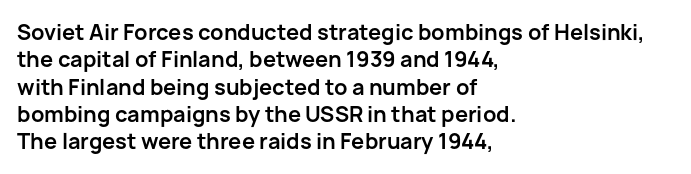
Q: Is the text bold? A: Yes.
Q: Is the text italic (slanted)? A: No, it is upright.
Q: Is the text underlined? A: No.
Q: How is the paragraph aligned? A: Left-aligned.
Q: Is the spacing between letters normal or unusually wide? A: Normal.
Q: Is the spacing between lines tight, normal or loose? A: Normal.
